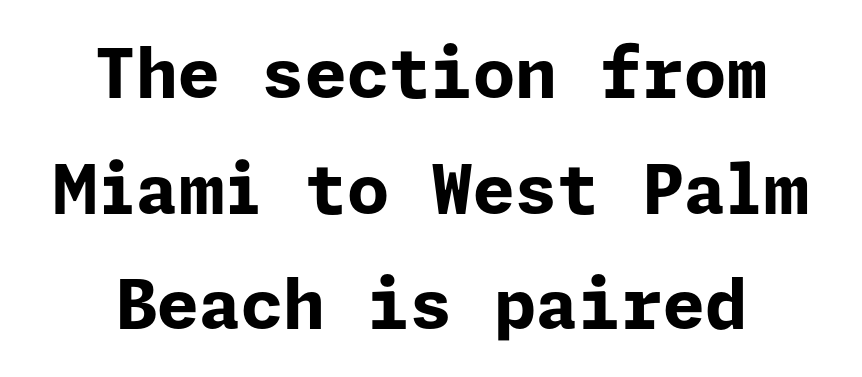
There is no visible air inserted between adjacent glyphs. These lines were composed using upright roman letters. In CSS terms this would be text-align: center. Anything drawn beneath the words? Only blank space. Notice how descenders clear the ascenders below comfortably — that's standard leading.
